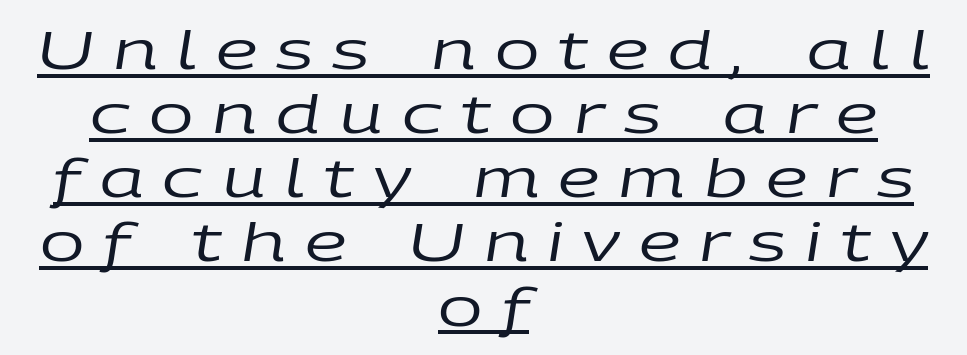
The image shows 53 px regular-weight, wide type, italic (leaning right); set centered, line spacing 1.21x, unusually wide letter spacing (+0.36 em), underlined; low stroke contrast and a large x-height.
